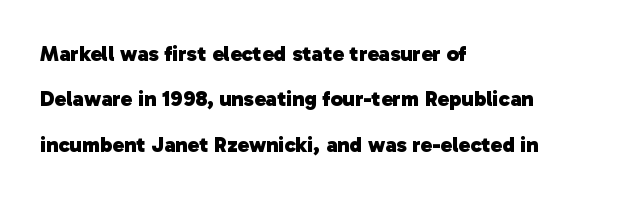
Horizontal bands of white between lines are thick stripes. Default kerning and tracking; the words read as compact shapes. The ragged edge is on the right, which tells us the setting is flush left. The face used here has the dense, thick strokes of a bold. Any mark beneath the type? The region is blank.
